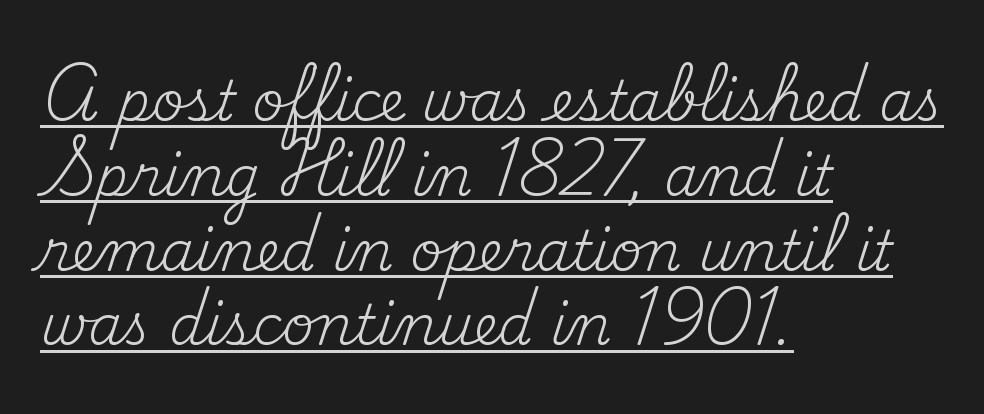
The image shows 55 px regular-weight serif type; set left-aligned, normal line spacing (1.36x), normal letter spacing, underlined; medium stroke contrast and a small x-height.
